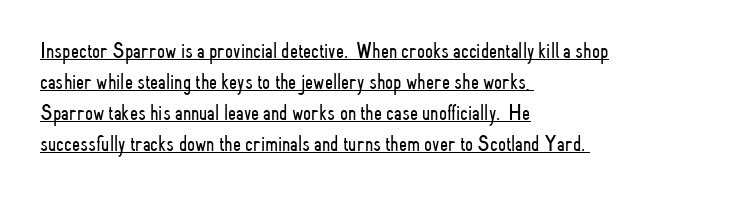
{"italic": "no", "bold": "no", "underline": "yes", "align": "left", "line_spacing": "normal", "line_spacing_ratio": 1.35, "letter_spacing": "normal", "letter_spacing_em": 0.0, "glyph_px": 23}
